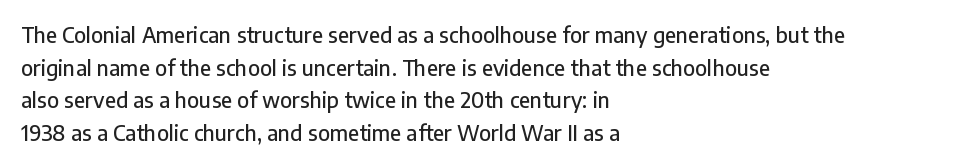
The image shows 21 px text type, upright; set left-aligned, normal line spacing (1.55x), normal letter spacing, not underlined.
